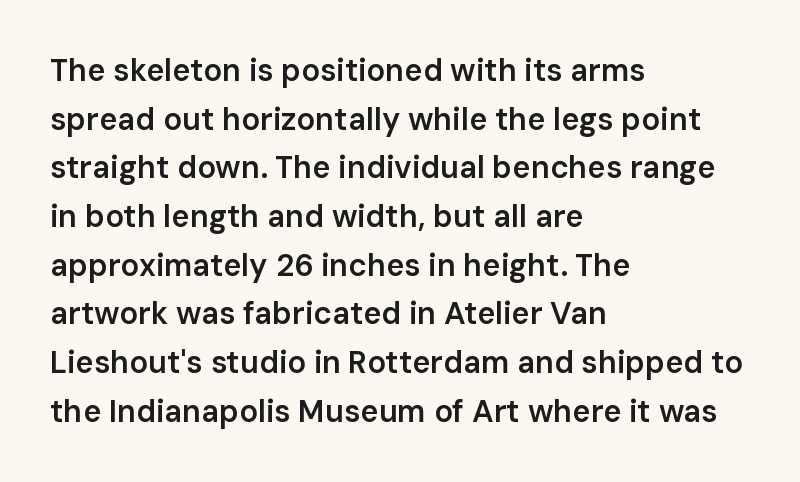
The image shows 31 px semibold sans-serif type, upright; set left-aligned, normal line spacing (1.57x), normal letter spacing, not underlined; low stroke contrast and a medium x-height.
